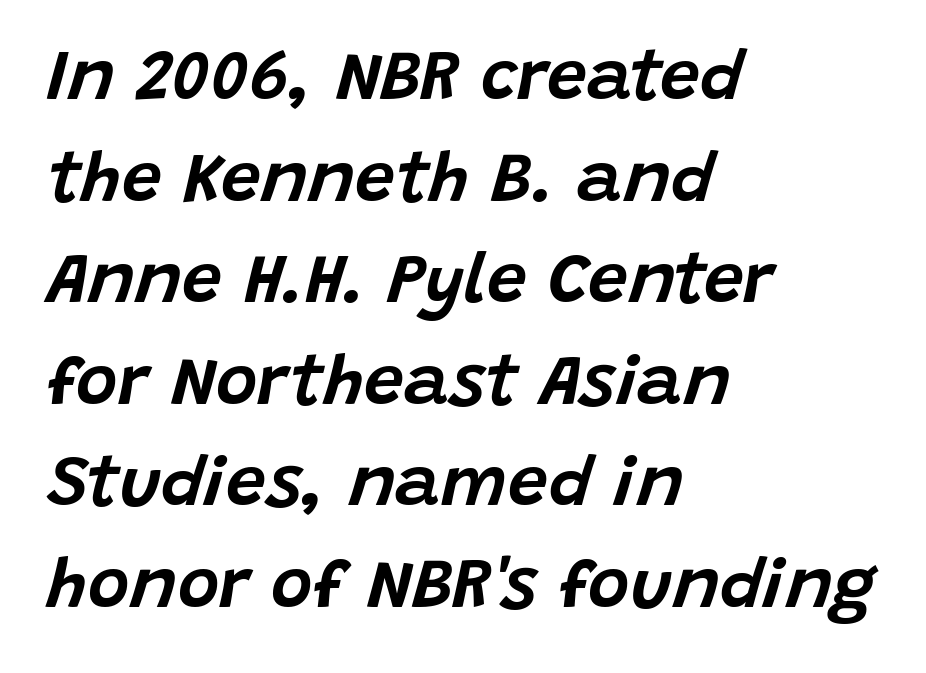
Q: Is the text italic (slanted)? A: Yes, it leans right by about 15 degrees.
Q: Is the text underlined? A: No.
Q: How is the paragraph aligned? A: Left-aligned.
Q: Is the spacing between letters normal or unusually wide? A: Normal.
Q: Is the spacing between lines tight, normal or loose? A: Normal.
Q: Width (condensed, normal, or wide)? A: Normal.
Q: Stroke contrast? A: Low.
Q: x-height? A: Large.
Q: Monospaced? A: No.
